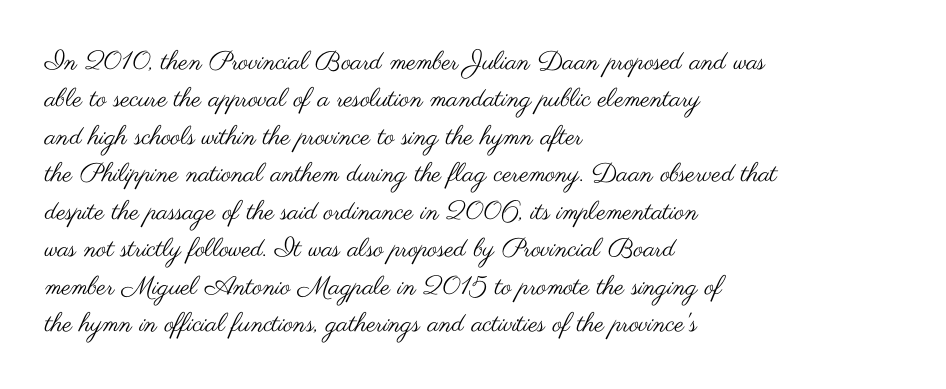
{"bold": "no", "underline": "no", "align": "left", "line_spacing": "normal", "line_spacing_ratio": 1.44, "letter_spacing": "normal", "letter_spacing_em": 0.0, "glyph_px": 26}
